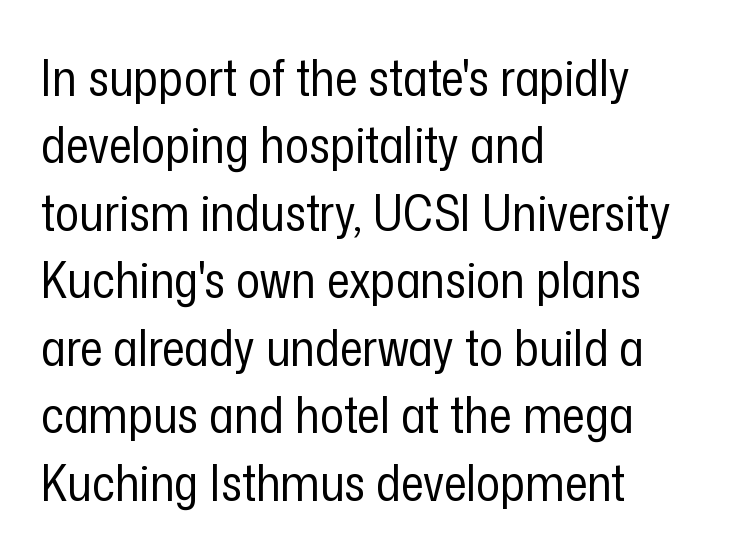
How are the letters spaced? Ordinarily, with no added tracking. Characters remain perfectly vertical along every line. Do the characters align in a grid? No, the font is proportional. The line-height multiplier appears to be the usual default.
